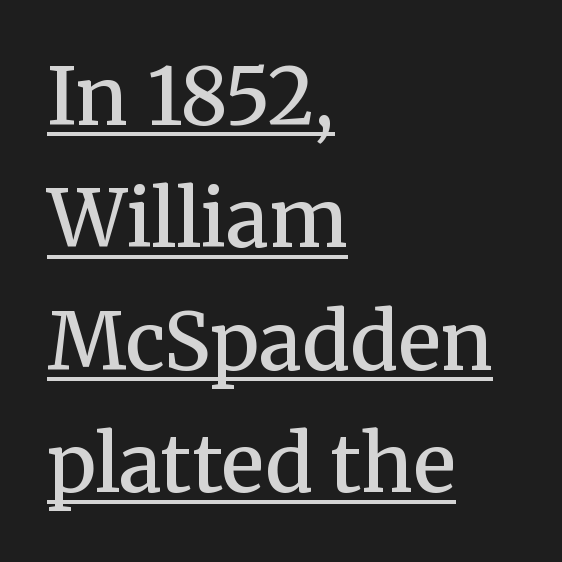
Q: Is the text bold? A: Semi-bold.
Q: Is the text italic (slanted)? A: No, it is upright.
Q: Is the typeface a serif or a sans-serif typeface? A: Serif.
Q: Is the text underlined? A: Yes.
Q: How is the paragraph aligned? A: Left-aligned.
Q: Is the spacing between letters normal or unusually wide? A: Normal.
Q: Is the spacing between lines tight, normal or loose? A: Normal.
Q: Width (condensed, normal, or wide)? A: Normal.
Q: Stroke contrast? A: Medium.
Q: x-height? A: Medium.
Q: Monospaced? A: No.
